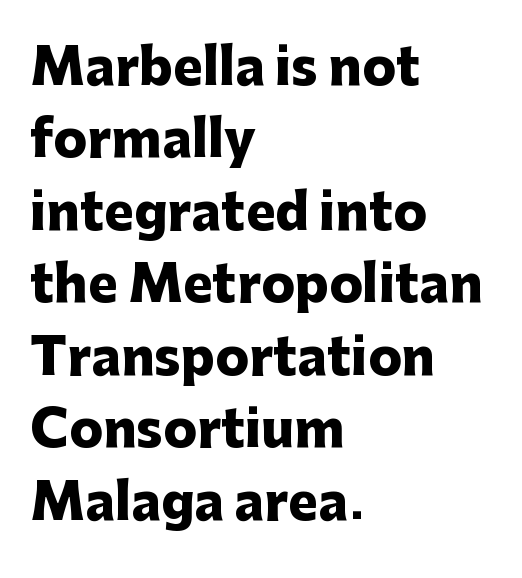
Q: Is the text bold? A: Yes.
Q: Is the text italic (slanted)? A: No, it is upright.
Q: Is the typeface a serif or a sans-serif typeface? A: Sans-serif.
Q: Is the text underlined? A: No.
Q: How is the paragraph aligned? A: Left-aligned.
Q: Is the spacing between letters normal or unusually wide? A: Normal.
Q: Is the spacing between lines tight, normal or loose? A: Normal.
Q: Width (condensed, normal, or wide)? A: Normal.
Q: Stroke contrast? A: Low.
Q: x-height? A: Medium.
Q: Monospaced? A: No.
